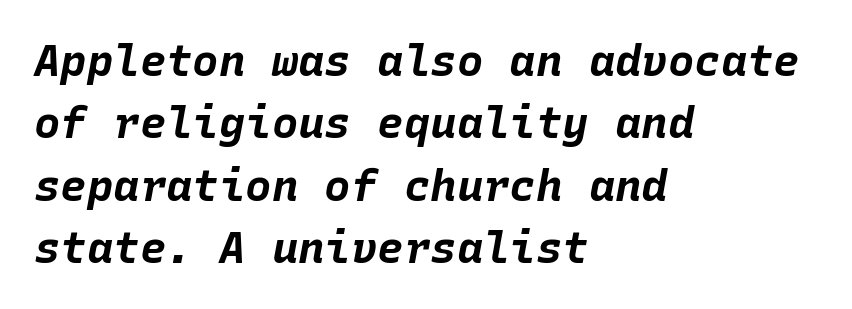
{"italic": "yes", "lean": "right", "slant_degrees": 10, "bold": "yes", "weight": "bold", "width": "normal", "stroke_contrast": "low", "x_height": "large", "monospaced": "yes", "underline": "no", "align": "left", "line_spacing": "normal", "line_spacing_ratio": 1.42, "letter_spacing": "normal", "letter_spacing_em": 0.0, "glyph_px": 44}
